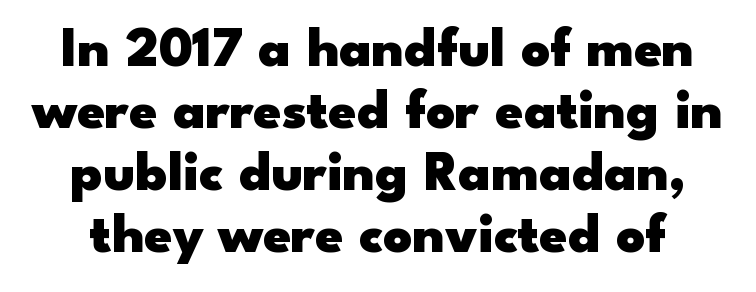
The image shows 56 px heavy, wide sans-serif type, upright; set tight line spacing (1.11x), normal letter spacing, not underlined; low stroke contrast and a small x-height.
